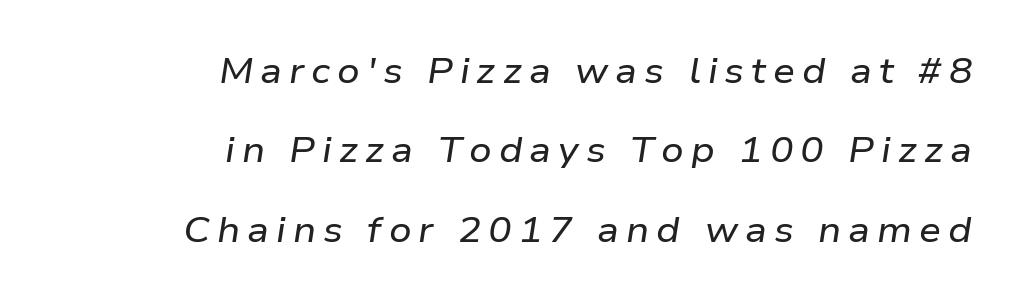
{"italic": "yes", "lean": "right", "slant_degrees": 9, "width": "wide", "stroke_contrast": "low", "x_height": "medium", "monospaced": "no", "underline": "no", "align": "right", "line_spacing": "loose", "line_spacing_ratio": 2.27, "letter_spacing": "wide", "letter_spacing_em": 0.2, "glyph_px": 35}
